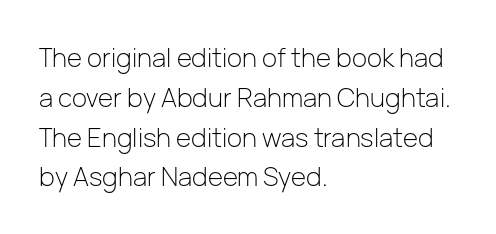
Nobody touched the tracking dial on this one. Line starts are locked; line ends wander. The block of text has a typical density, with ordinary space between rows. The glyphs are unaccompanied by any horizontal stroke below them. Notice how the stems are strictly vertical — no italics here. These glyphs show unthickened strokes, regular width or finer.
